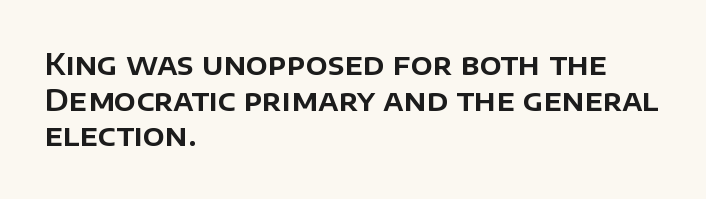
{"serif": "no", "italic": "no", "width": "normal", "stroke_contrast": "low", "x_height": "large", "monospaced": "no", "underline": "no", "align": "left", "line_spacing_ratio": 1.23, "letter_spacing": "normal", "letter_spacing_em": 0.0, "glyph_px": 29}
